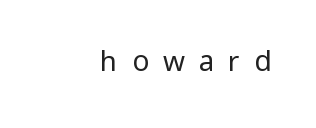
The image shows 28 px regular-weight, condensed sans-serif type, upright; set unusually wide letter spacing (+0.5 em), not underlined; low stroke contrast and a large x-height.
